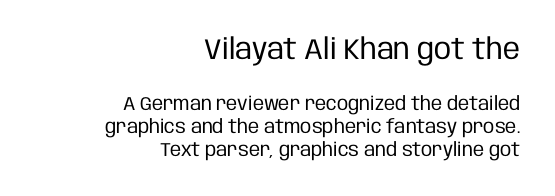
The image shows 29 px regular-weight, condensed sans-serif type, upright; set right-aligned, line spacing 1.22x, normal letter spacing, not underlined; the first (top) block is 1.53x larger; low stroke contrast and a large x-height.
